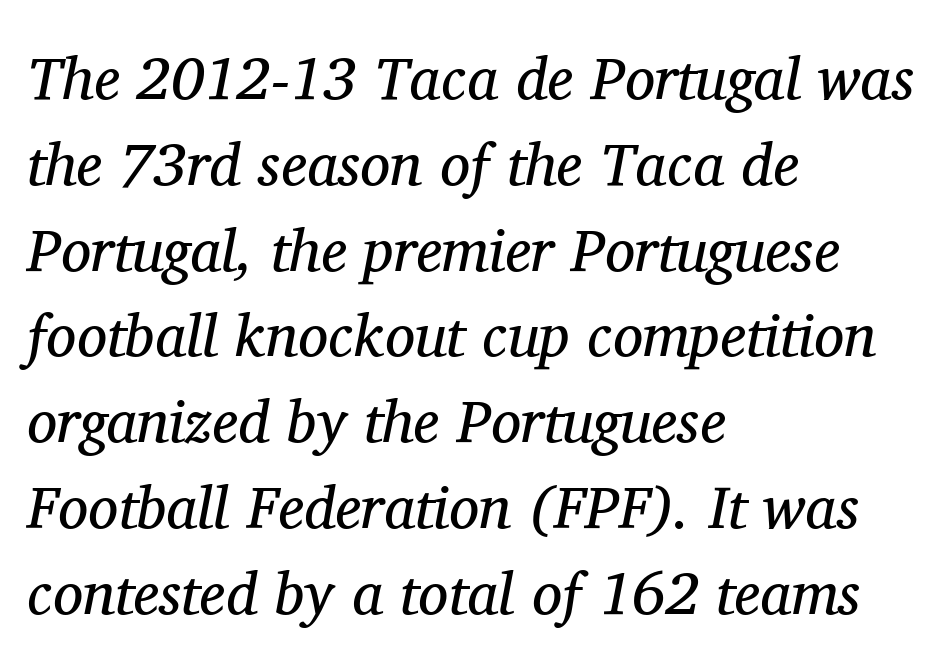
How would I describe the line gaps? Plain and ordinary. A bare baseline throughout the passage. When letters slant like this, we call the style italic. Ink coverage per letter is moderate at most. The paragraph shown leans on its left margin. Observe the ordinary spacing: letters are neighbours, not strangers.
